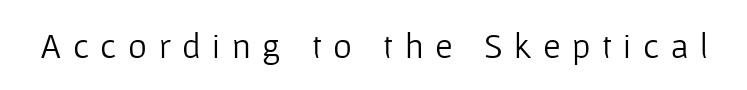
{"serif": "no", "italic": "no", "bold": "no", "weight": "light", "width": "normal", "stroke_contrast": "low", "x_height": "medium", "monospaced": "no", "underline": "no", "letter_spacing": "wide", "letter_spacing_em": 0.32, "glyph_px": 36}
